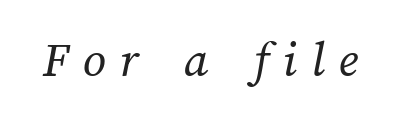
Q: Is the text bold? A: No.
Q: Is the text underlined? A: No.
Q: Is the spacing between letters normal or unusually wide? A: Unusually wide.
Q: Width (condensed, normal, or wide)? A: Normal.
Q: Stroke contrast? A: Medium.
Q: x-height? A: Medium.
Q: Monospaced? A: No.
